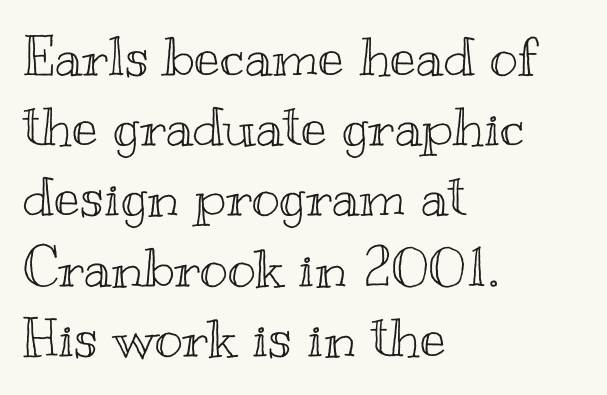
The image shows 54 px wide type, upright; set left-aligned, normal line spacing (1.3x), normal letter spacing, not underlined; a small x-height.
